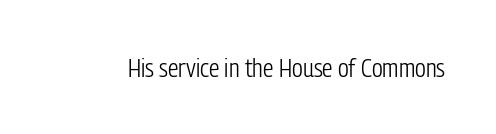
Q: Is the text bold? A: No.
Q: Is the text italic (slanted)? A: No, it is upright.
Q: Is the text underlined? A: No.
Q: Is the spacing between letters normal or unusually wide? A: Normal.
